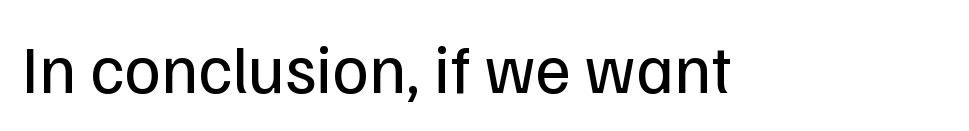
Bold? No — there's no thickening of the strokes. Words appear dense and cohesive because spacing is normal. Type without underlining. Nothing sits at the stroke ends, so this counts as sans-serif. This is the regular roman posture of the typeface. Think of a printed novel: that variable character pitch is what you see here.
